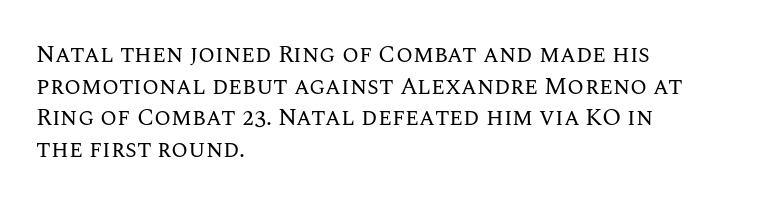
Q: Is the text bold? A: No.
Q: Is the text italic (slanted)? A: No, it is upright.
Q: Is the text underlined? A: No.
Q: How is the paragraph aligned? A: Left-aligned.
Q: Is the spacing between letters normal or unusually wide? A: Normal.
Q: Is the spacing between lines tight, normal or loose? A: Normal.
